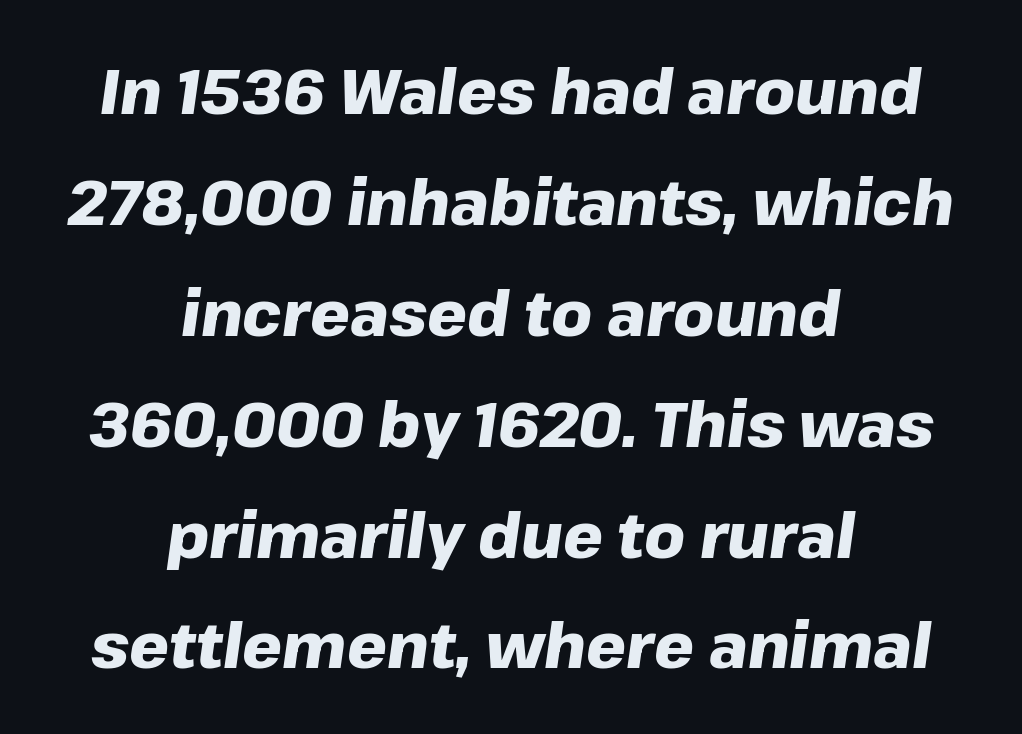
{"italic": "yes", "lean": "right", "slant_degrees": 8, "bold": "yes", "weight": "heavy", "width": "normal", "stroke_contrast": "low", "x_height": "medium", "monospaced": "no", "underline": "no", "align": "center", "line_spacing_ratio": 1.76, "letter_spacing": "normal", "letter_spacing_em": 0.0, "glyph_px": 63}
